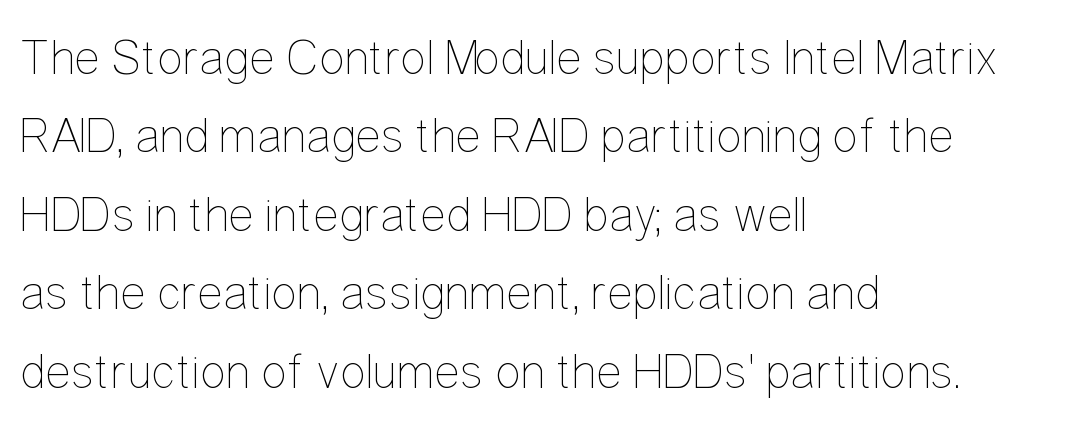
The letters advance in unequal steps, a hallmark of proportional type. The line-height multiplier appears to be the usual default. The zone under the glyphs is completely vacant. Does extra space separate the letters? No, they use regular spacing.
